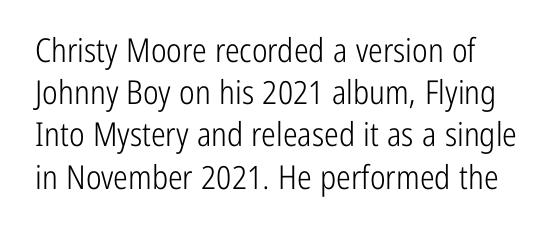
Q: Is the text bold? A: No.
Q: Is the text italic (slanted)? A: No, it is upright.
Q: Is the typeface a serif or a sans-serif typeface? A: Sans-serif.
Q: Is the text underlined? A: No.
Q: Is the spacing between letters normal or unusually wide? A: Normal.
Q: Is the spacing between lines tight, normal or loose? A: Normal.
Q: Width (condensed, normal, or wide)? A: Condensed.
Q: Stroke contrast? A: Low.
Q: x-height? A: Medium.
Q: Monospaced? A: No.
